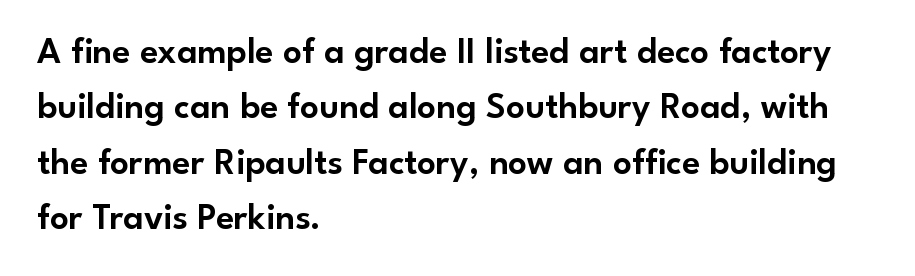
{"serif": "no", "italic": "no", "width": "normal", "stroke_contrast": "low", "x_height": "small", "monospaced": "no", "underline": "no", "align": "left", "line_spacing": "normal", "line_spacing_ratio": 1.5, "letter_spacing": "normal", "letter_spacing_em": 0.0, "glyph_px": 37}
